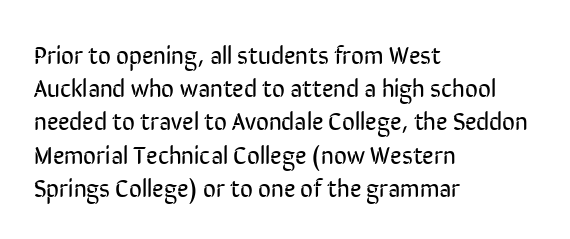
These lines sit exactly where default settings would place them. Decoration check: the copy has no underline. The typeface has the unassuming heft of standard copy or less. Horizontal alignment here is leftward, the default for most running prose.
